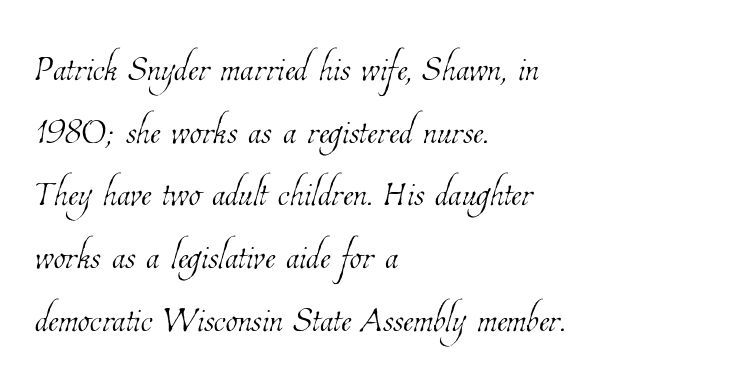
The image shows 49 px thin, condensed type; set left-aligned, normal line spacing (1.28x), normal letter spacing, not underlined; low stroke contrast and a medium x-height.
